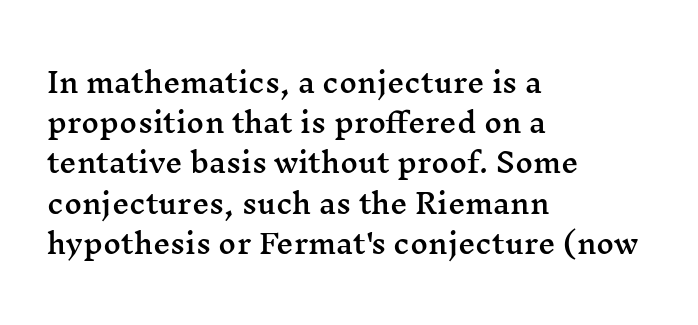
{"italic": "no", "underline": "no", "align": "left", "line_spacing": "normal", "line_spacing_ratio": 1.49, "letter_spacing": "normal", "letter_spacing_em": 0.0, "glyph_px": 27}
